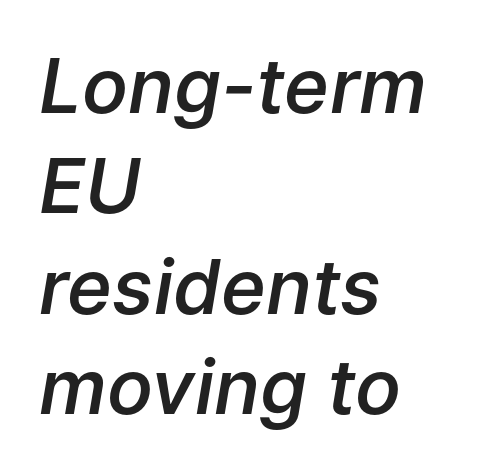
{"italic": "yes", "lean": "right", "slant_degrees": 9, "bold": "semi", "weight": "semibold", "width": "normal", "stroke_contrast": "low", "x_height": "medium", "monospaced": "no", "underline": "no", "align": "left", "line_spacing": "normal", "line_spacing_ratio": 1.32, "letter_spacing": "normal", "letter_spacing_em": 0.0, "glyph_px": 76}
